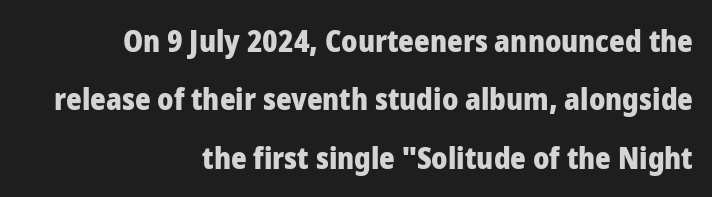
{"serif": "no", "italic": "no", "bold": "yes", "weight": "heavy", "width": "normal", "stroke_contrast": "low", "x_height": "medium", "monospaced": "no", "underline": "no", "align": "right", "line_spacing": "loose", "line_spacing_ratio": 1.95, "letter_spacing": "normal", "letter_spacing_em": 0.0, "glyph_px": 30}
